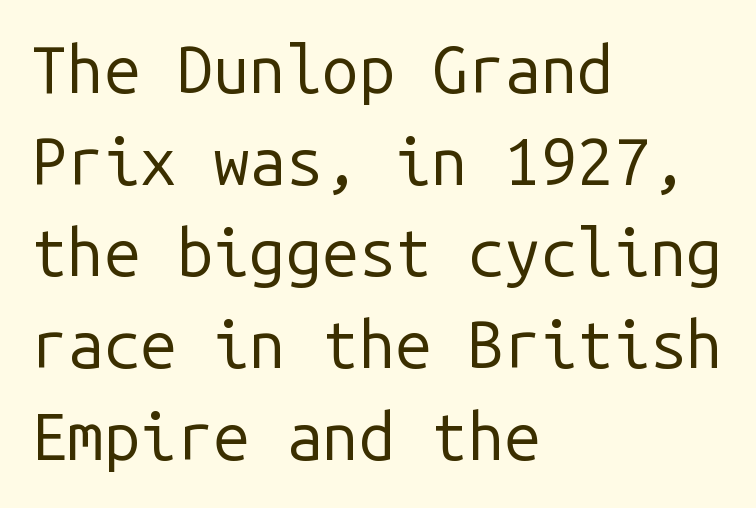
Descenders are the only things crossing below the line. No italicization has been applied; the sample stays upright. Is this a fixed-width face? Yes — each glyph sits in an identical cell. The lines in this sample share a left origin and differ only in where they stop. Default kerning and tracking; the words read as compact shapes.
